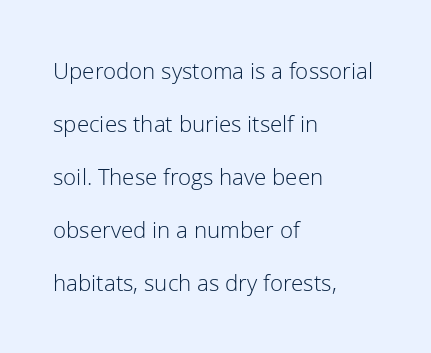
Q: Is the text bold? A: No.
Q: Is the text italic (slanted)? A: No, it is upright.
Q: Is the text underlined? A: No.
Q: How is the paragraph aligned? A: Left-aligned.
Q: Is the spacing between letters normal or unusually wide? A: Normal.
Q: Is the spacing between lines tight, normal or loose? A: Loose.
